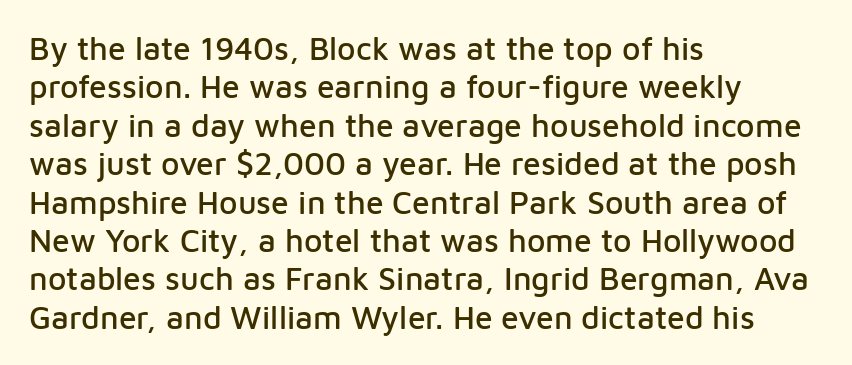
{"serif": "no", "italic": "no", "width": "normal", "stroke_contrast": "low", "x_height": "medium", "monospaced": "no", "underline": "no", "align": "left", "line_spacing_ratio": 1.2, "letter_spacing": "normal", "letter_spacing_em": 0.0, "glyph_px": 32}
